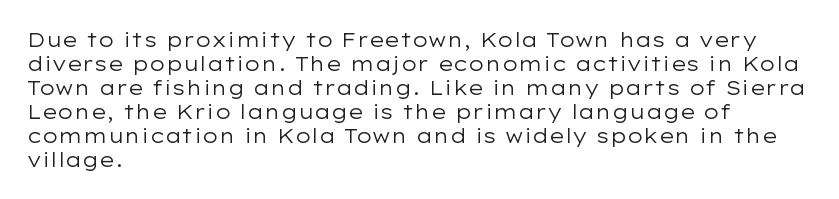
Q: Is the text bold? A: No.
Q: Is the text italic (slanted)? A: No, it is upright.
Q: Is the text underlined? A: No.
Q: How is the paragraph aligned? A: Left-aligned.
Q: Is the spacing between letters normal or unusually wide? A: Normal.
